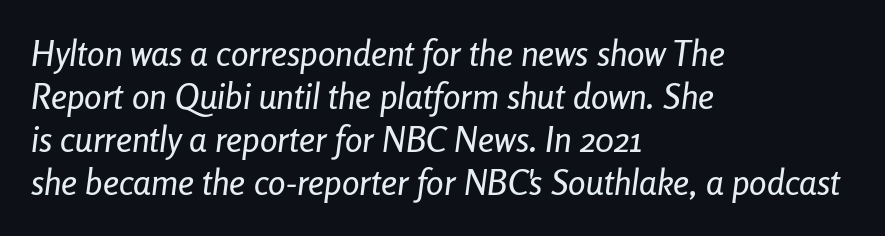
Just letters on the line, the space beneath them empty. Reading down the block, your eye returns to a fixed left position each line. Yep, that's italic — everything's leaning. Proportional: the letters do not fall into vertical columns. Students, note that the glyphs here touch the page at normal intervals.
